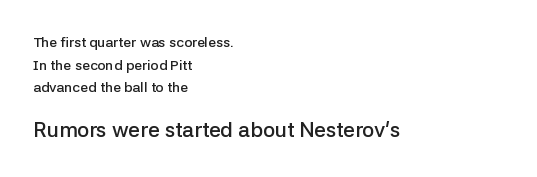
The image shows 21 px text type, upright; set left-aligned, normal line spacing (1.61x), normal letter spacing, not underlined; the second (bottom) block is 1.5x larger.
